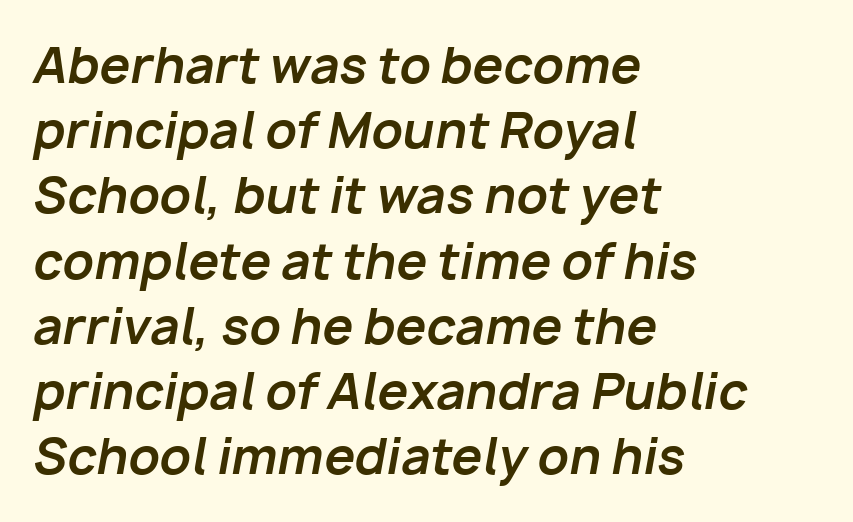
The image shows 49 px bold type, italic (leaning right); set left-aligned, normal line spacing (1.33x), normal letter spacing, not underlined; low stroke contrast and a medium x-height.
